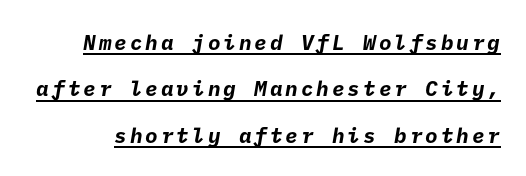
The image shows 21 px bold type; set loose line spacing (2.21x), underlined.
